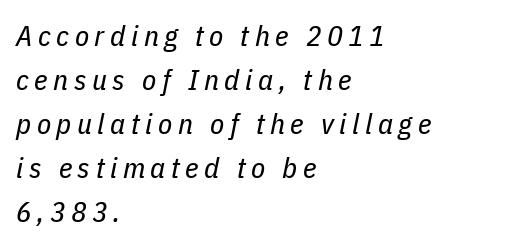
In CSS terms this would be text-align: left. Vertical stems look standard width or narrower in stroke. How would I describe the line gaps? Plain and ordinary. Underlining? Definitely not there. Does the lettering tilt? It does — this is italic.
